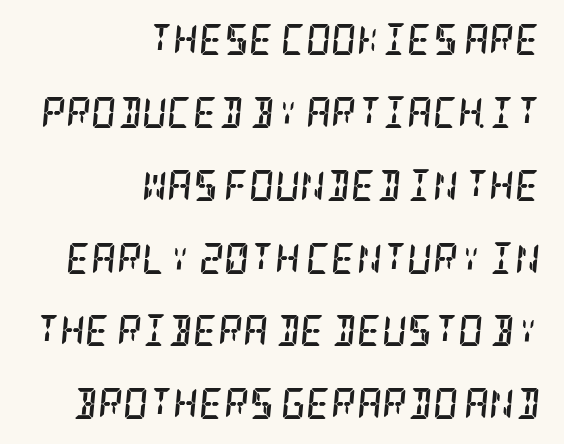
{"serif": "yes", "italic": "yes", "lean": "right", "slant_degrees": 5, "bold": "yes", "weight": "semibold", "width": "condensed", "stroke_contrast": "low", "x_height": "large", "underline": "no", "align": "right", "line_spacing": "loose", "line_spacing_ratio": 2.35, "letter_spacing": "normal", "letter_spacing_em": 0.0, "glyph_px": 31}
